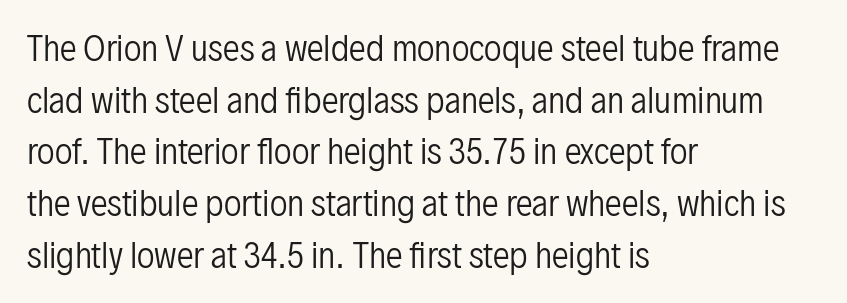
Q: Is the text bold? A: No.
Q: Is the text italic (slanted)? A: No, it is upright.
Q: Is the typeface a serif or a sans-serif typeface? A: Sans-serif.
Q: Is the text underlined? A: No.
Q: How is the paragraph aligned? A: Left-aligned.
Q: Is the spacing between letters normal or unusually wide? A: Normal.
Q: Is the spacing between lines tight, normal or loose? A: Normal.
Q: Width (condensed, normal, or wide)? A: Condensed.
Q: Stroke contrast? A: Low.
Q: x-height? A: Medium.
Q: Monospaced? A: No.
